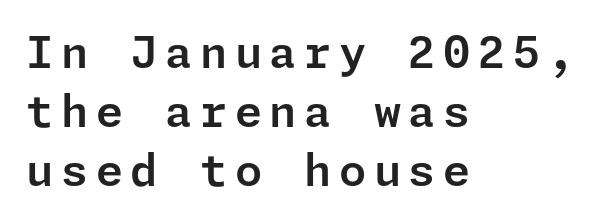
The image shows 44 px sans-serif type, upright; set left-aligned, normal line spacing (1.34x), not underlined; low stroke contrast and a medium x-height.
